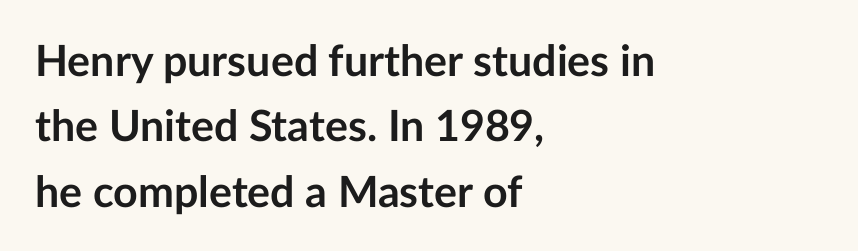
The compositor pushed each line to the left boundary. Do the characters align in a grid? No, the font is proportional. Line spacing here is normal. Letter spacing: default.
